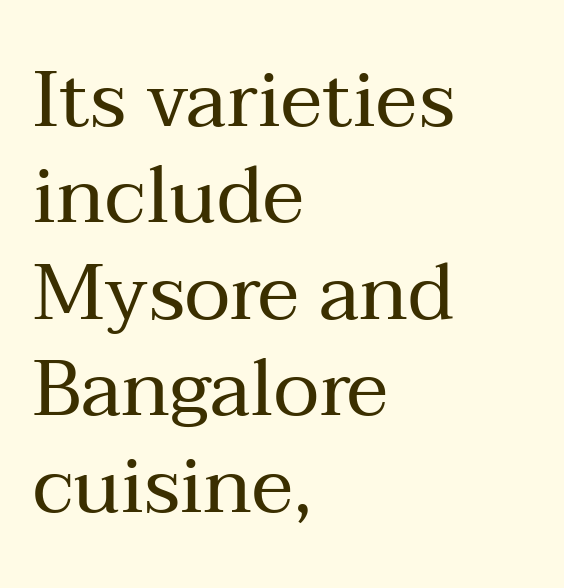
A light-to-regular cut is what we see here. The passage shown is not underscored anywhere. Look at the tracking — it's just the regular setting, nothing added. Tall strokes in this sample are plumb rather than angled. The lines in this sample share a left origin and differ only in where they stop.
